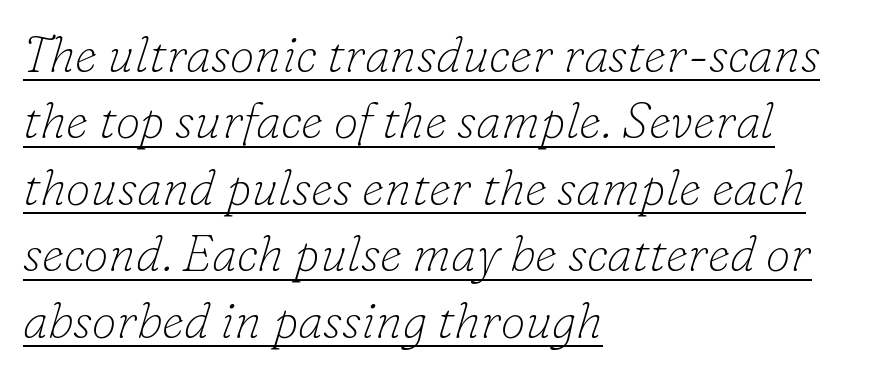
The space between consecutive lines is moderate. Weight class: somewhere from thin through regular. The face used here appears with an underline applied. Here the glyphs are tracked normally, forming tight word shapes. The rendering anchors every line to the left-hand side.
